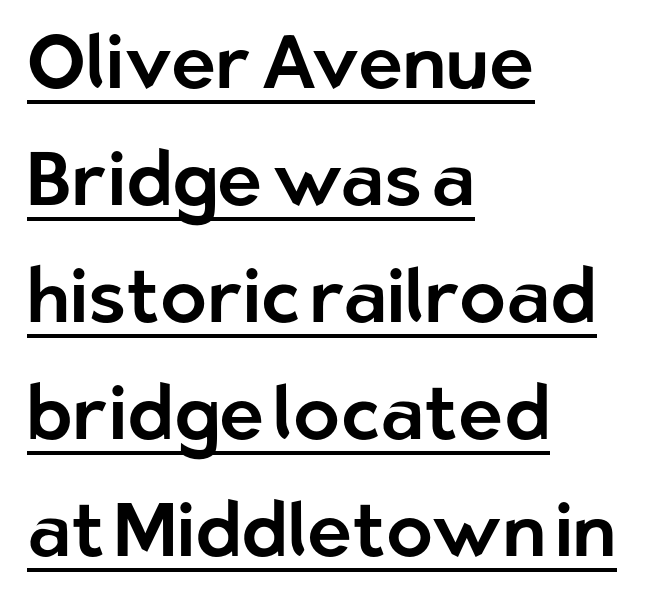
Q: Is the text italic (slanted)? A: No, it is upright.
Q: Is the typeface a serif or a sans-serif typeface? A: Sans-serif.
Q: Is the text underlined? A: Yes.
Q: How is the paragraph aligned? A: Left-aligned.
Q: Is the spacing between letters normal or unusually wide? A: Normal.
Q: Is the spacing between lines tight, normal or loose? A: Normal.
Q: Width (condensed, normal, or wide)? A: Normal.
Q: Stroke contrast? A: Low.
Q: x-height? A: Medium.
Q: Monospaced? A: No.
